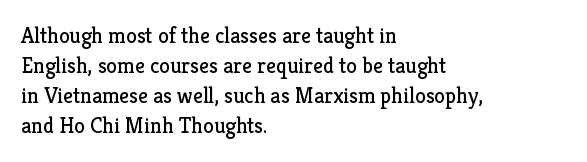
The image shows 22 px text type, upright; set left-aligned, normal line spacing (1.37x), normal letter spacing, not underlined.
